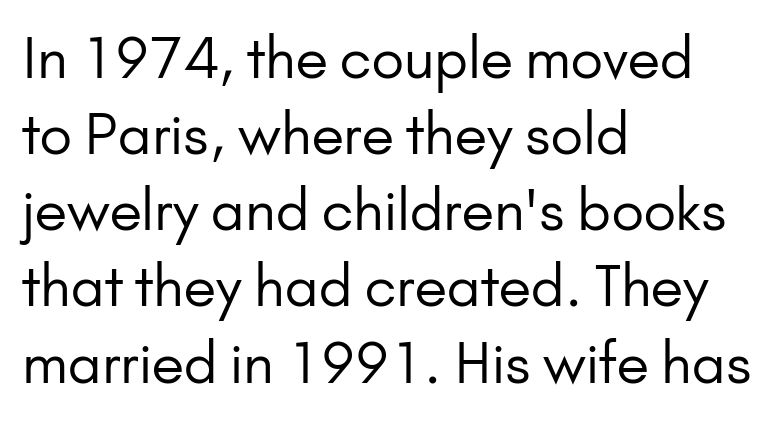
The image shows 56 px regular-weight sans-serif type, upright; set left-aligned, normal line spacing (1.36x), normal letter spacing, not underlined; low stroke contrast and a small x-height.
